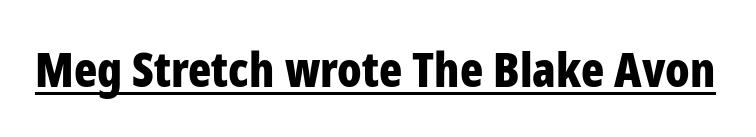
The image shows 48 px bold, condensed sans-serif type, upright; set normal letter spacing, underlined; low stroke contrast and a medium x-height.
